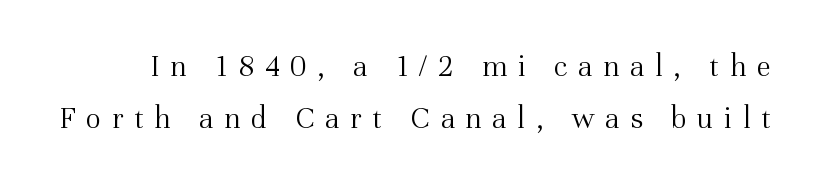
{"serif": "yes", "italic": "no", "bold": "no", "weight": "light", "width": "normal", "stroke_contrast": "medium", "x_height": "medium", "monospaced": "no", "underline": "no", "line_spacing": "normal", "line_spacing_ratio": 1.62, "letter_spacing": "wide", "letter_spacing_em": 0.33, "glyph_px": 32}
